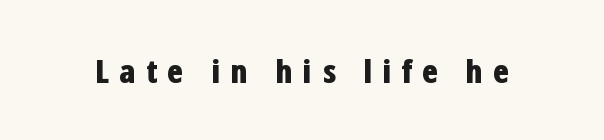
Q: Is the text bold? A: Yes.
Q: Is the text italic (slanted)? A: No, it is upright.
Q: Is the typeface a serif or a sans-serif typeface? A: Sans-serif.
Q: Is the text underlined? A: No.
Q: Is the spacing between letters normal or unusually wide? A: Unusually wide.
Q: Width (condensed, normal, or wide)? A: Condensed.
Q: Stroke contrast? A: Low.
Q: x-height? A: Medium.
Q: Monospaced? A: No.
